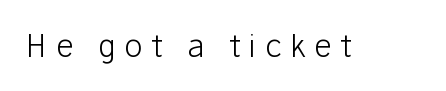
The image shows 31 px light sans-serif type, upright; set unusually wide letter spacing (+0.27 em), not underlined; low stroke contrast and a medium x-height.
